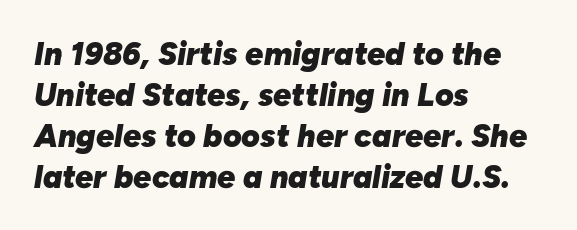
{"italic": "yes", "lean": "right", "slant_degrees": 10, "bold": "yes", "weight": "heavy", "width": "normal", "stroke_contrast": "low", "x_height": "medium", "monospaced": "no", "underline": "no", "align": "left", "line_spacing": "normal", "line_spacing_ratio": 1.28, "letter_spacing": "normal", "letter_spacing_em": 0.0, "glyph_px": 32}
